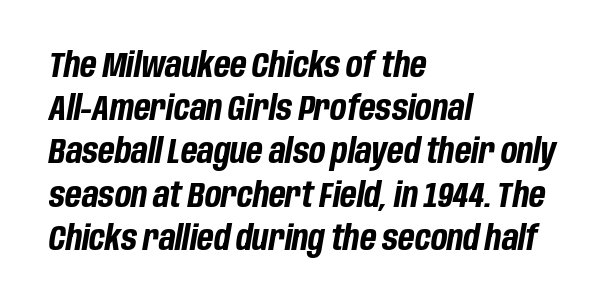
Q: Is the text bold? A: Yes.
Q: Is the text italic (slanted)? A: Yes, it leans right by about 10 degrees.
Q: Is the text underlined? A: No.
Q: How is the paragraph aligned? A: Left-aligned.
Q: Is the spacing between letters normal or unusually wide? A: Normal.
Q: Is the spacing between lines tight, normal or loose? A: Normal.
Q: Width (condensed, normal, or wide)? A: Condensed.
Q: Stroke contrast? A: Low.
Q: x-height? A: Large.
Q: Monospaced? A: No.
